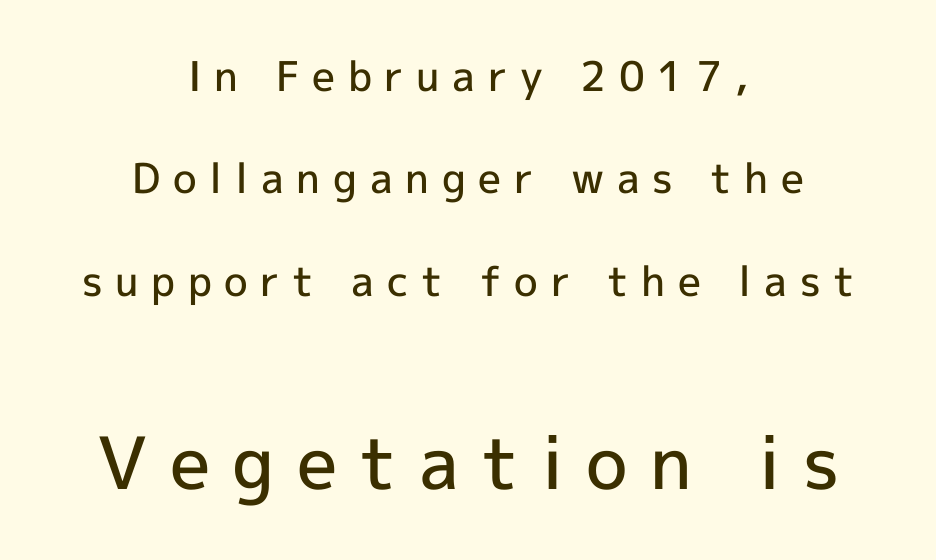
{"serif": "no", "italic": "no", "bold": "semi", "weight": "semibold", "width": "normal", "x_height": "medium", "monospaced": "no", "underline": "no", "align": "center", "line_spacing": "loose", "line_spacing_ratio": 2.5, "letter_spacing": "wide", "letter_spacing_em": 0.31, "larger_block": "second", "size_ratio": 1.76, "glyph_px": 72}
